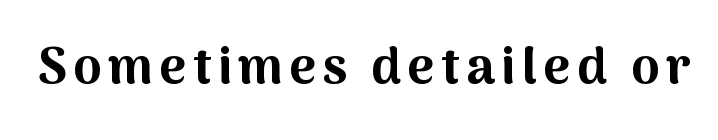
The image shows 51 px bold sans-serif type, upright; set not underlined; medium stroke contrast and a medium x-height.
